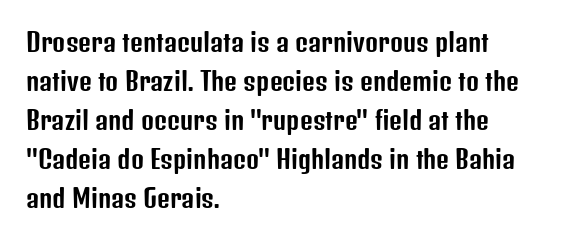
The image shows 25 px text type, upright; set left-aligned, normal line spacing (1.56x), normal letter spacing, not underlined.
